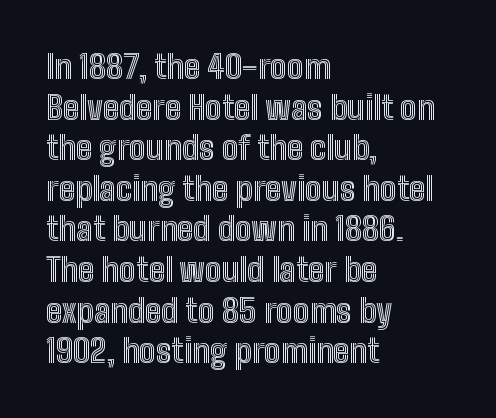
Q: Is the text italic (slanted)? A: No, it is upright.
Q: Is the text underlined? A: No.
Q: How is the paragraph aligned? A: Left-aligned.
Q: Is the spacing between letters normal or unusually wide? A: Normal.
Q: Width (condensed, normal, or wide)? A: Condensed.
Q: x-height? A: Medium.
Q: Monospaced? A: No.
